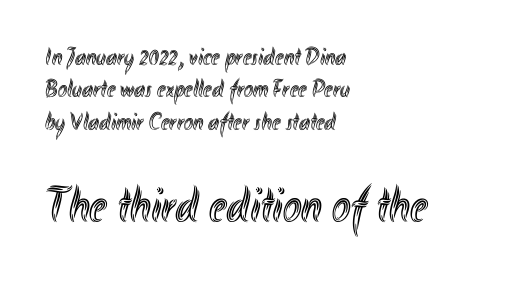
{"width": "condensed", "x_height": "small", "monospaced": "no", "underline": "no", "align": "left", "line_spacing": "normal", "line_spacing_ratio": 1.3, "letter_spacing": "normal", "letter_spacing_em": 0.0, "larger_block": "second", "size_ratio": 2.0, "glyph_px": 50}
